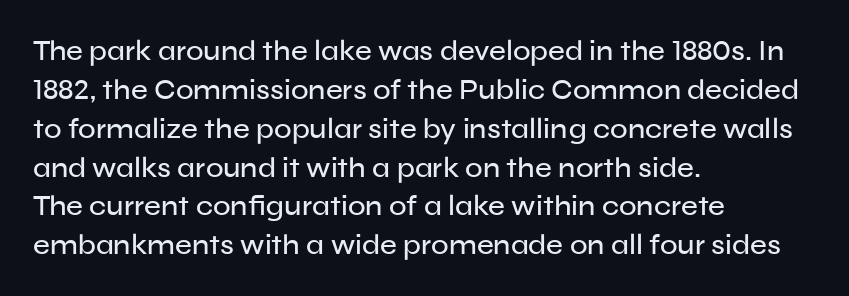
The letters stand upright; this is a roman face. Between one letter and the next there's only the usual sliver of space. Each row of text sits above clean, open space. The glyphs in this specimen are sans serif. The block of text has a typical density, with ordinary space between rows. This sample has the flowing, uneven cadence of proportional lettering.
